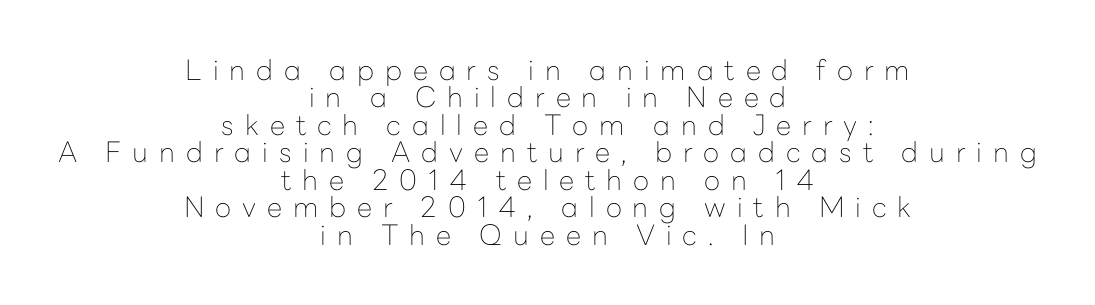
The type sits square on the baseline with zero lean. Stroke thickness stays within the range of a standard reading face or lighter. This sample has the flowing, uneven cadence of proportional lettering. Typographically, this falls in the sans-serif category.
